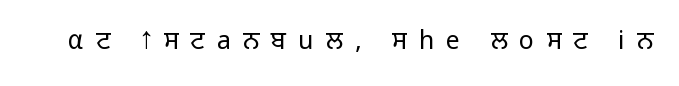
The image shows 25 px text type, upright; set unusually wide letter spacing (+0.48 em), not underlined.
